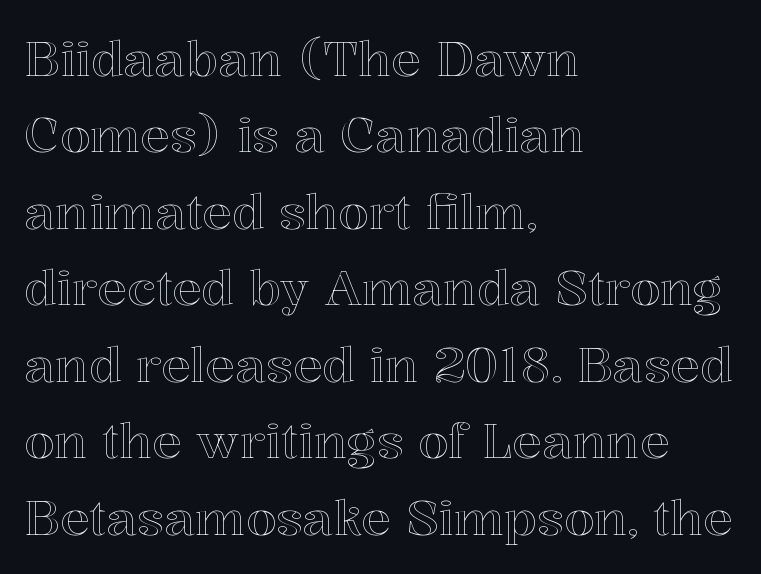
The image shows 49 px text type, upright; set left-aligned, normal line spacing (1.56x), normal letter spacing, not underlined; a medium x-height.
